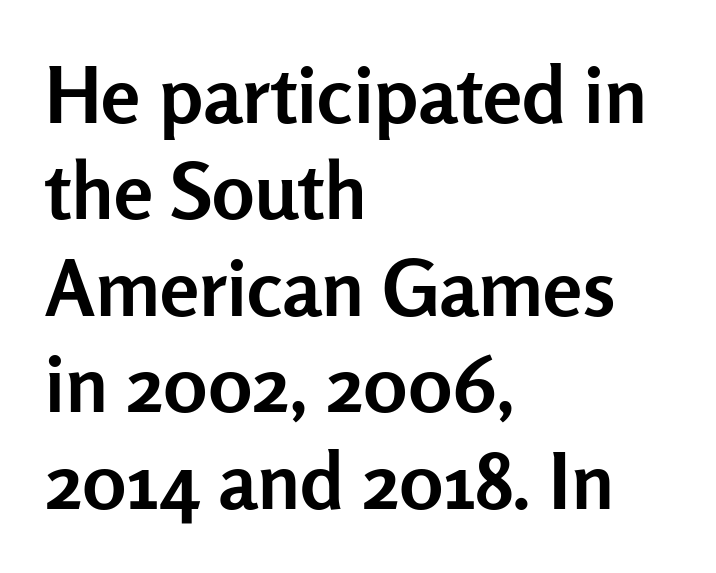
Q: Is the text bold? A: Yes.
Q: Is the text italic (slanted)? A: No, it is upright.
Q: Is the typeface a serif or a sans-serif typeface? A: Sans-serif.
Q: Is the text underlined? A: No.
Q: How is the paragraph aligned? A: Left-aligned.
Q: Is the spacing between letters normal or unusually wide? A: Normal.
Q: Width (condensed, normal, or wide)? A: Normal.
Q: Stroke contrast? A: Low.
Q: x-height? A: Medium.
Q: Monospaced? A: No.
